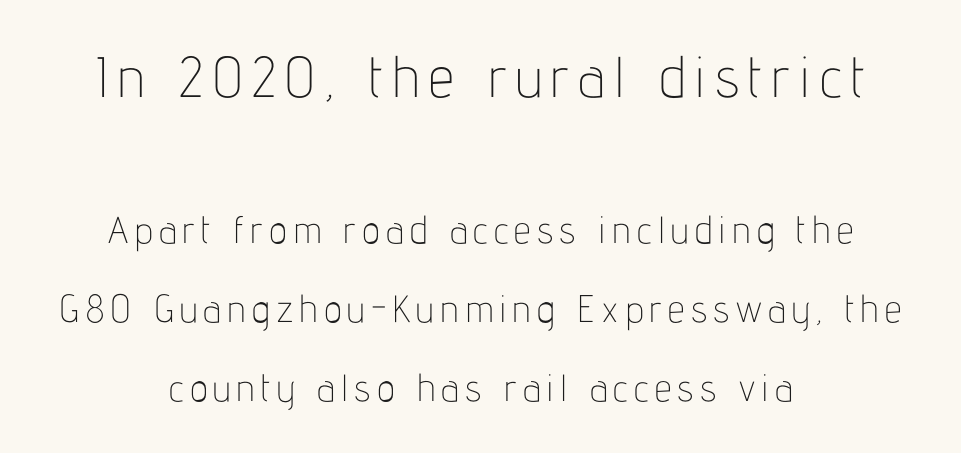
Q: Is the text bold? A: No.
Q: Is the text italic (slanted)? A: No, it is upright.
Q: Is the typeface a serif or a sans-serif typeface? A: Sans-serif.
Q: Is the text underlined? A: No.
Q: How is the paragraph aligned? A: Centered.
Q: Is the spacing between lines tight, normal or loose? A: Loose.
Q: Which block of text is set in a larger size, the first (top) or the second (bottom)? A: The first (top) one.
Q: Width (condensed, normal, or wide)? A: Condensed.
Q: Stroke contrast? A: Low.
Q: x-height? A: Medium.
Q: Monospaced? A: No.
